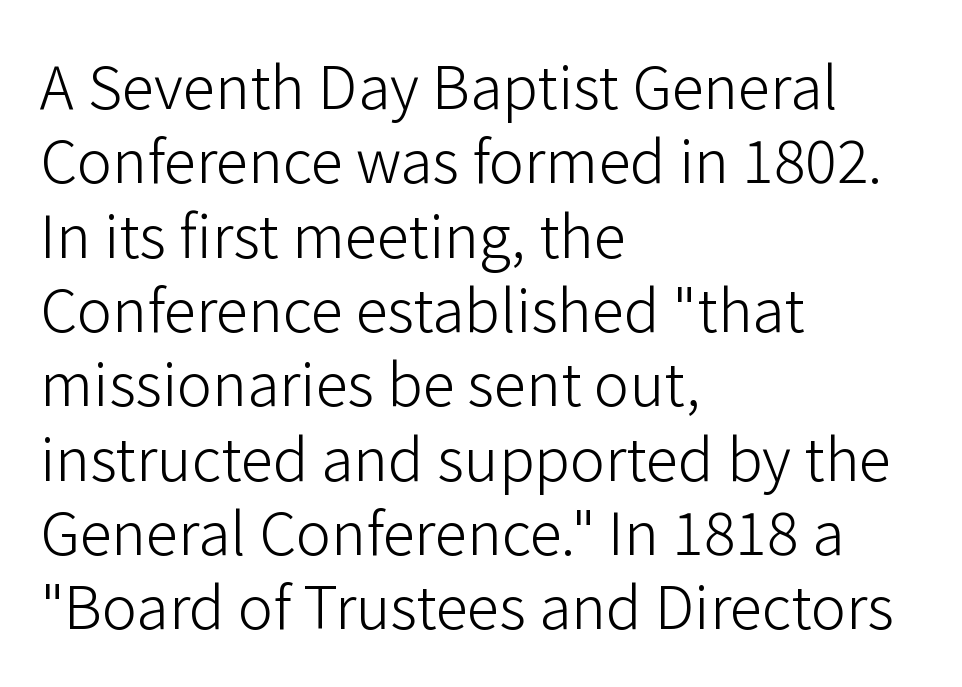
{"serif": "no", "italic": "no", "bold": "no", "weight": "light", "width": "normal", "stroke_contrast": "low", "x_height": "medium", "monospaced": "no", "underline": "no", "align": "left", "line_spacing": "normal", "line_spacing_ratio": 1.26, "letter_spacing": "normal", "letter_spacing_em": 0.0, "glyph_px": 59}
